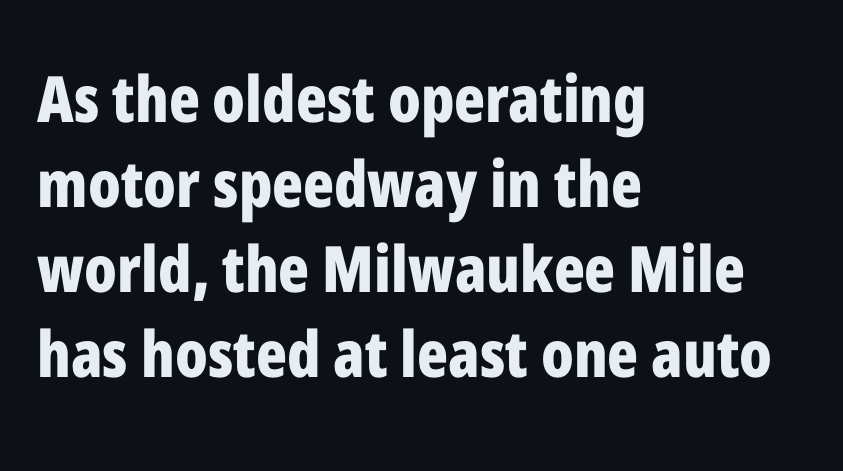
The image shows 64 px bold, condensed sans-serif type, upright; set left-aligned, normal line spacing (1.33x), normal letter spacing, not underlined; low stroke contrast and a medium x-height.
